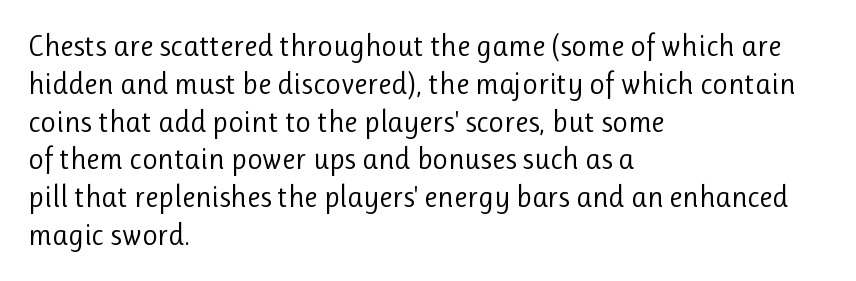
The image shows 30 px regular-weight sans-serif type, upright; set left-aligned, normal line spacing (1.26x), normal letter spacing, not underlined; low stroke contrast and a medium x-height.
